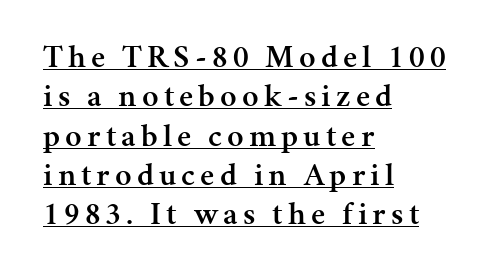
The image shows 32 px semibold serif type, upright; set left-aligned, line spacing 1.23x, underlined; medium stroke contrast and a medium x-height.
